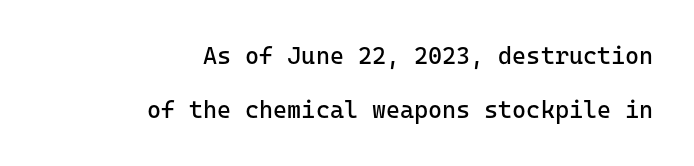
{"italic": "no", "bold": "no", "underline": "no", "align": "right", "line_spacing": "loose", "line_spacing_ratio": 2.27, "letter_spacing": "normal", "letter_spacing_em": 0.0, "glyph_px": 24}
